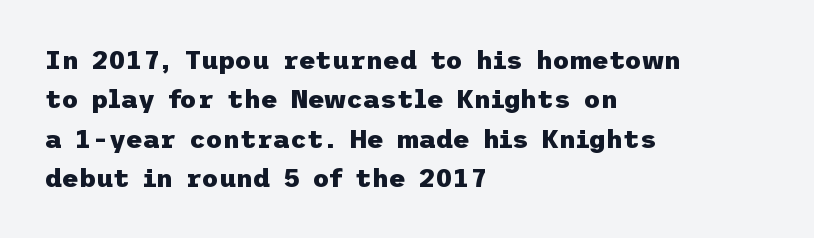
The image shows 26 px bold type, upright; set left-aligned, normal line spacing (1.51x), normal letter spacing, not underlined.
